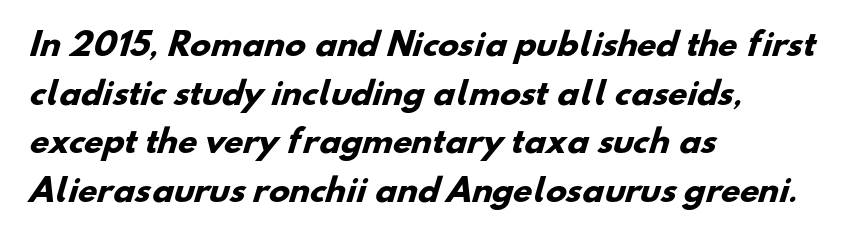
Q: Is the text bold? A: Yes.
Q: Is the typeface a serif or a sans-serif typeface? A: Sans-serif.
Q: Is the text underlined? A: No.
Q: How is the paragraph aligned? A: Left-aligned.
Q: Is the spacing between letters normal or unusually wide? A: Normal.
Q: Is the spacing between lines tight, normal or loose? A: Normal.
Q: Width (condensed, normal, or wide)? A: Normal.
Q: Stroke contrast? A: Low.
Q: x-height? A: Small.
Q: Monospaced? A: No.
